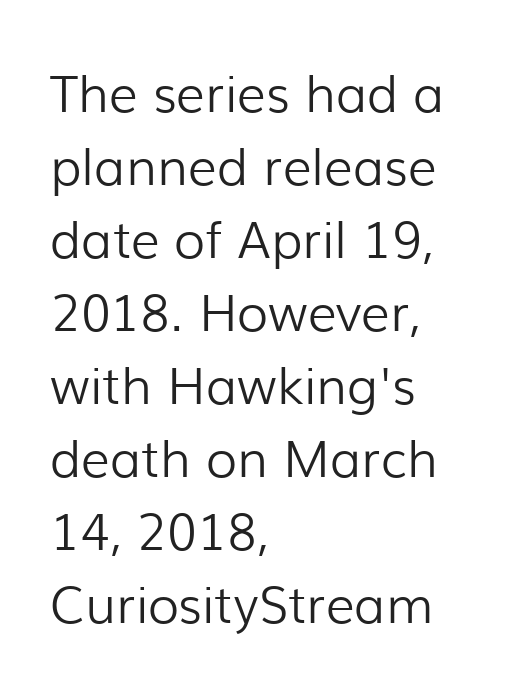
Q: Is the text bold? A: No.
Q: Is the text italic (slanted)? A: No, it is upright.
Q: Is the typeface a serif or a sans-serif typeface? A: Sans-serif.
Q: Is the text underlined? A: No.
Q: How is the paragraph aligned? A: Left-aligned.
Q: Is the spacing between letters normal or unusually wide? A: Normal.
Q: Is the spacing between lines tight, normal or loose? A: Normal.
Q: Width (condensed, normal, or wide)? A: Normal.
Q: Stroke contrast? A: Low.
Q: x-height? A: Medium.
Q: Monospaced? A: No.
